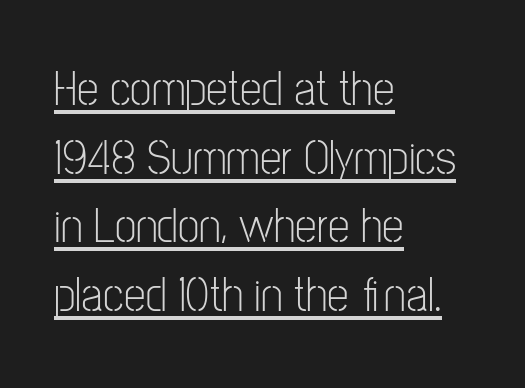
{"serif": "no", "italic": "no", "bold": "no", "weight": "light", "width": "condensed", "stroke_contrast": "low", "x_height": "medium", "monospaced": "no", "underline": "yes", "align": "left", "line_spacing": "normal", "line_spacing_ratio": 1.4, "letter_spacing": "normal", "letter_spacing_em": 0.0, "glyph_px": 49}
